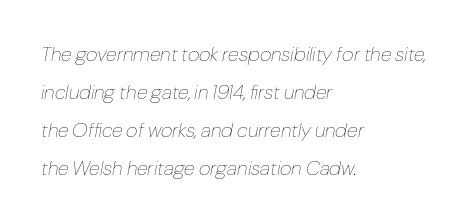
Q: Is the text bold? A: No.
Q: Is the text italic (slanted)? A: Yes, it leans right by about 10 degrees.
Q: Is the text underlined? A: No.
Q: How is the paragraph aligned? A: Left-aligned.
Q: Is the spacing between letters normal or unusually wide? A: Normal.
Q: Is the spacing between lines tight, normal or loose? A: Loose.
